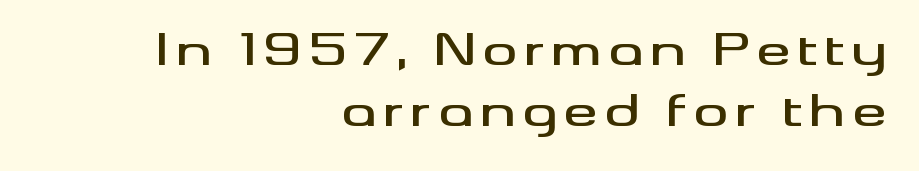
{"serif": "no", "italic": "no", "width": "wide", "stroke_contrast": "medium", "x_height": "small", "monospaced": "no", "underline": "no", "align": "right", "line_spacing": "normal", "line_spacing_ratio": 1.41, "glyph_px": 43}
